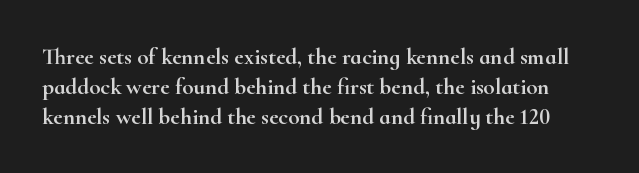
Italic: no, the glyphs are upright roman. The leading is moderate, giving the passage an even texture. Underline: absent. Students, note that the glyphs here touch the page at normal intervals.
